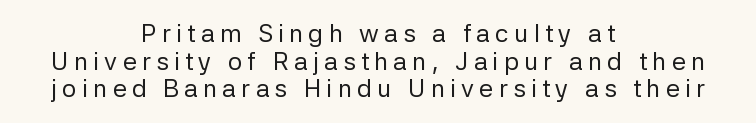
Stroke thickness stays within the range of a standard reading face or lighter. Compared with typical body copy, the letter spacing here is much looser. Very little white space separates one row of letters from the next. Glance below the letters and you will spot only blank space.
